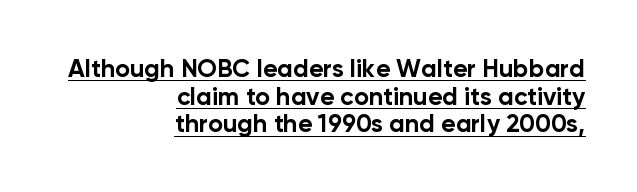
The image shows 25 px bold type, upright; set right-aligned, tight line spacing (1.11x), normal letter spacing, underlined.
